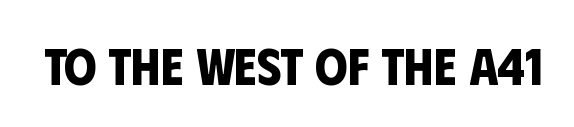
The image shows 52 px bold, condensed sans-serif type; set normal letter spacing, not underlined; low stroke contrast and a large x-height.
